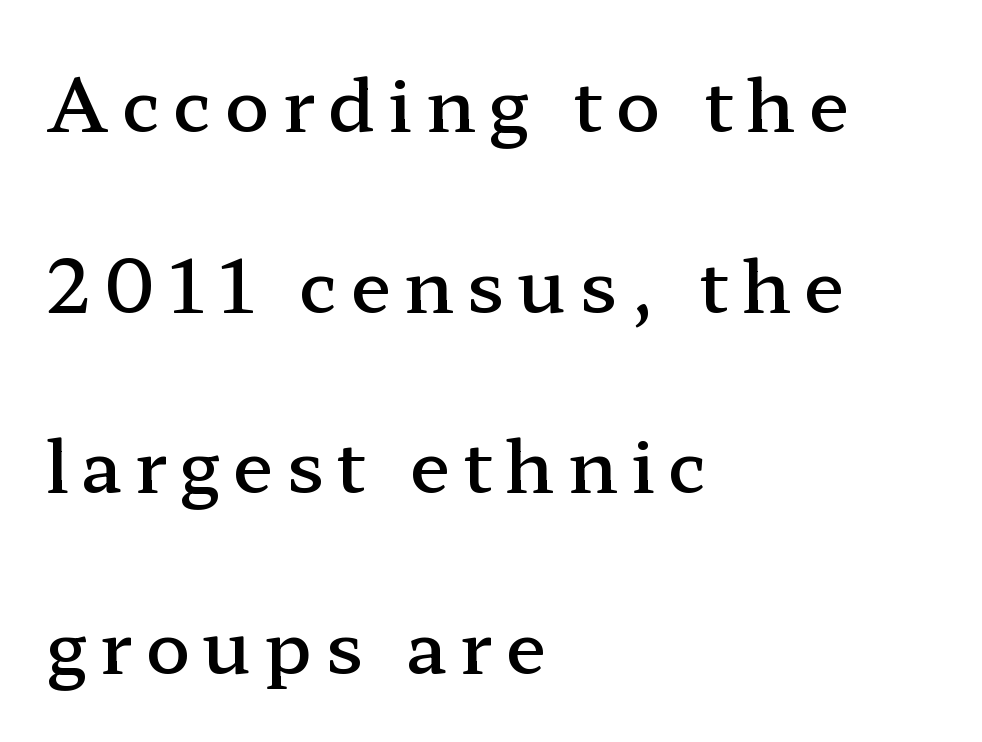
{"serif": "yes", "italic": "no", "bold": "semi", "weight": "semibold", "width": "wide", "stroke_contrast": "low", "x_height": "medium", "monospaced": "no", "underline": "no", "align": "left", "line_spacing": "loose", "line_spacing_ratio": 2.44, "glyph_px": 74}
